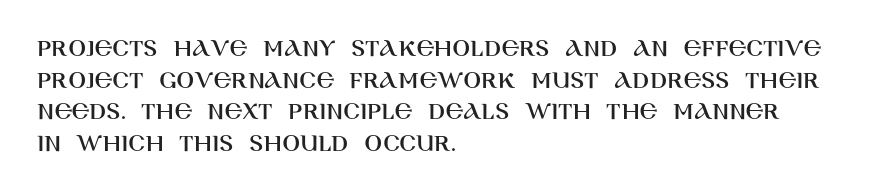
{"italic": "no", "underline": "no", "align": "left", "line_spacing_ratio": 1.22, "letter_spacing": "normal", "letter_spacing_em": 0.0, "glyph_px": 26}
